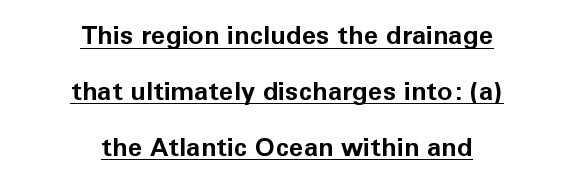
Q: Is the text bold? A: Yes.
Q: Is the text italic (slanted)? A: No, it is upright.
Q: Is the text underlined? A: Yes.
Q: How is the paragraph aligned? A: Centered.
Q: Is the spacing between letters normal or unusually wide? A: Normal.
Q: Is the spacing between lines tight, normal or loose? A: Loose.
